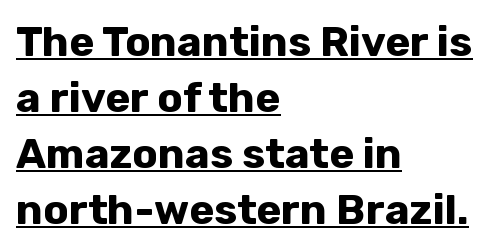
The image shows 42 px bold sans-serif type, upright; set left-aligned, normal line spacing (1.33x), normal letter spacing, underlined; low stroke contrast and a medium x-height.
